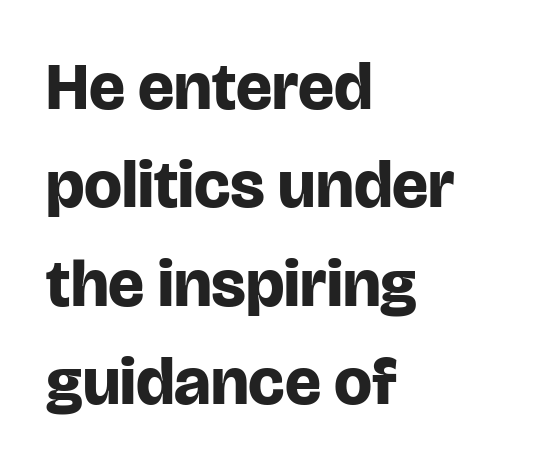
Q: Is the text bold? A: Yes.
Q: Is the text italic (slanted)? A: No, it is upright.
Q: Is the typeface a serif or a sans-serif typeface? A: Sans-serif.
Q: Is the text underlined? A: No.
Q: How is the paragraph aligned? A: Left-aligned.
Q: Is the spacing between letters normal or unusually wide? A: Normal.
Q: Is the spacing between lines tight, normal or loose? A: Normal.
Q: Width (condensed, normal, or wide)? A: Normal.
Q: Stroke contrast? A: Low.
Q: x-height? A: Large.
Q: Monospaced? A: No.
